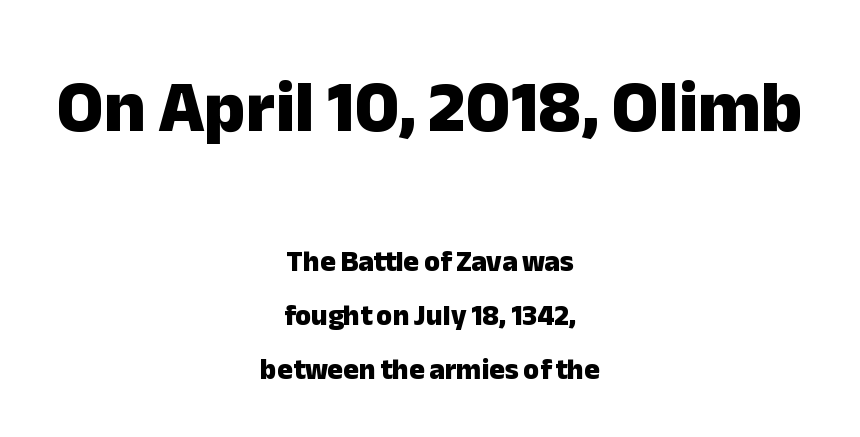
You get the large type first, then a drop to smaller type. Neither beginnings nor endings align; midpoints do. I'd describe the lettering as bold — thick and assertive. Letter spacing: default. Type without underlining.
